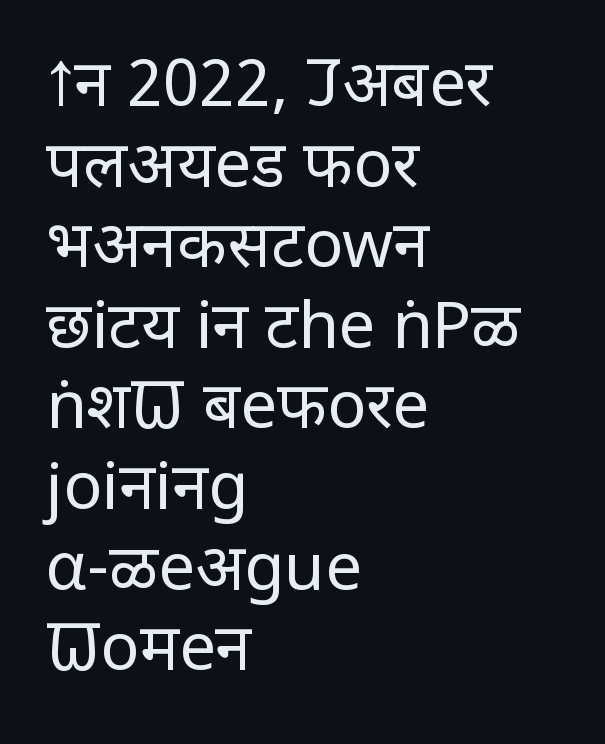
The image shows 65 px regular-weight sans-serif type, upright; set left-aligned, line spacing 1.24x, normal letter spacing, not underlined; low stroke contrast and a large x-height.
